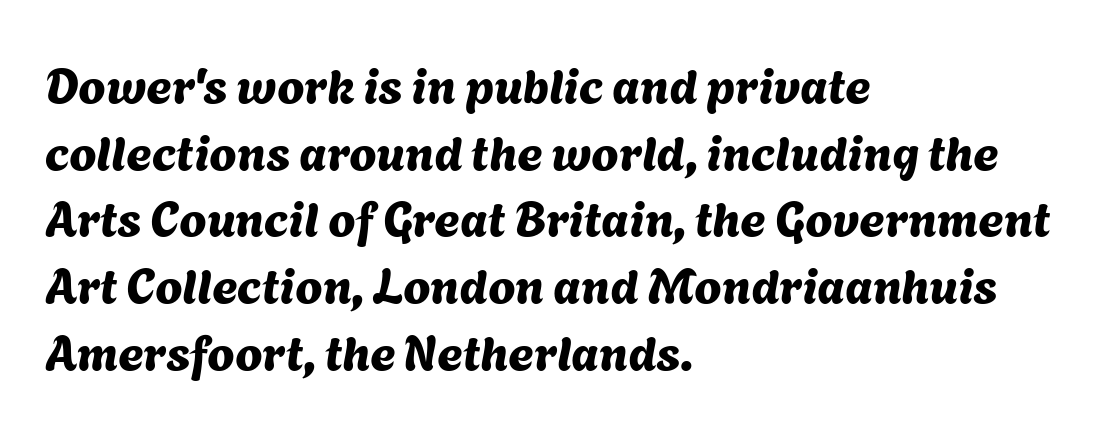
Q: Is the typeface a serif or a sans-serif typeface? A: Sans-serif.
Q: Is the text underlined? A: No.
Q: How is the paragraph aligned? A: Left-aligned.
Q: Is the spacing between letters normal or unusually wide? A: Normal.
Q: Is the spacing between lines tight, normal or loose? A: Normal.
Q: Width (condensed, normal, or wide)? A: Normal.
Q: Stroke contrast? A: Medium.
Q: x-height? A: Medium.
Q: Monospaced? A: No.
